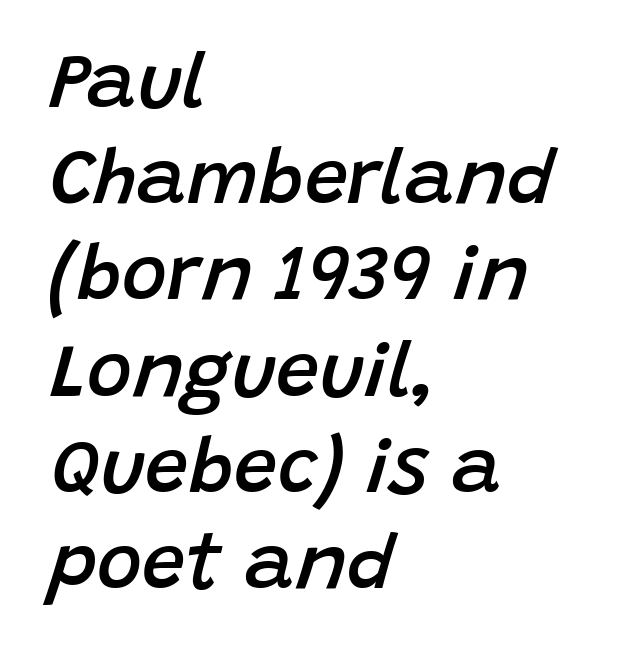
Q: Is the text bold? A: Semi-bold.
Q: Is the text italic (slanted)? A: Yes, it leans right by about 15 degrees.
Q: Is the text underlined? A: No.
Q: How is the paragraph aligned? A: Left-aligned.
Q: Is the spacing between letters normal or unusually wide? A: Normal.
Q: Is the spacing between lines tight, normal or loose? A: Normal.
Q: Width (condensed, normal, or wide)? A: Normal.
Q: Stroke contrast? A: Low.
Q: x-height? A: Large.
Q: Monospaced? A: No.
